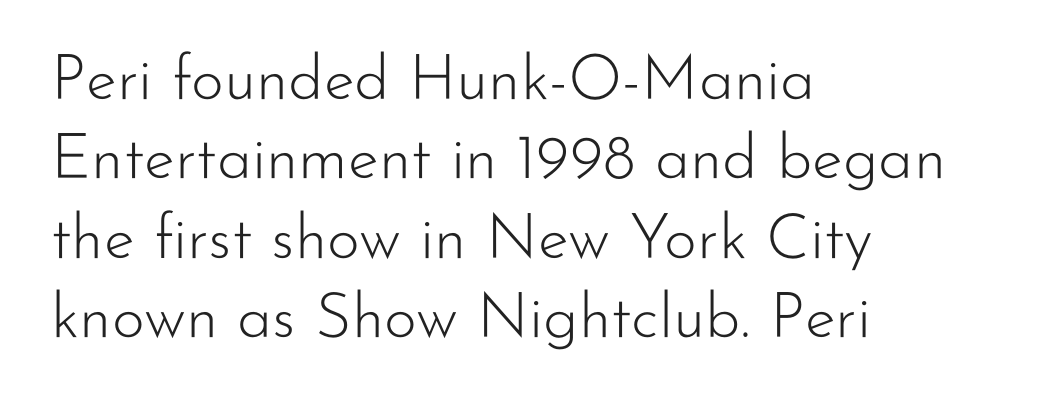
{"serif": "no", "italic": "no", "bold": "no", "weight": "light", "width": "normal", "stroke_contrast": "low", "x_height": "small", "monospaced": "no", "underline": "no", "align": "left", "line_spacing": "normal", "line_spacing_ratio": 1.26, "letter_spacing": "normal", "letter_spacing_em": 0.0, "glyph_px": 63}
